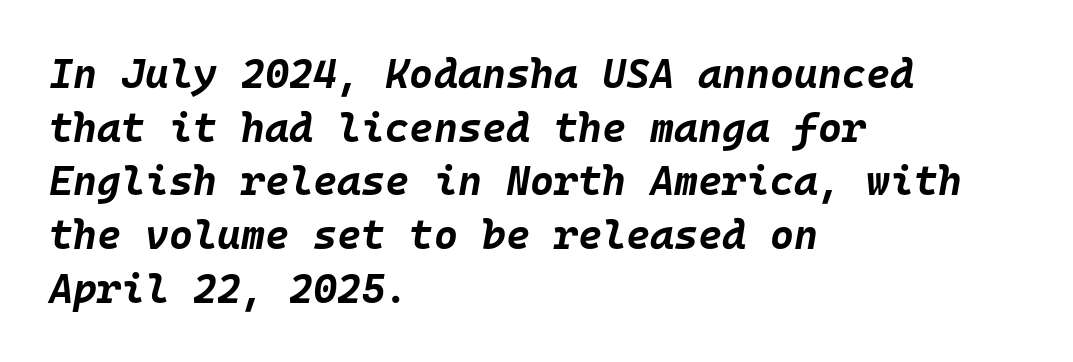
Q: Is the text bold? A: Yes.
Q: Is the text italic (slanted)? A: Yes, it leans right by about 10 degrees.
Q: Is the text underlined? A: No.
Q: How is the paragraph aligned? A: Left-aligned.
Q: Is the spacing between letters normal or unusually wide? A: Normal.
Q: Is the spacing between lines tight, normal or loose? A: Normal.
Q: Width (condensed, normal, or wide)? A: Normal.
Q: Stroke contrast? A: Low.
Q: x-height? A: Large.
Q: Monospaced? A: Yes.
